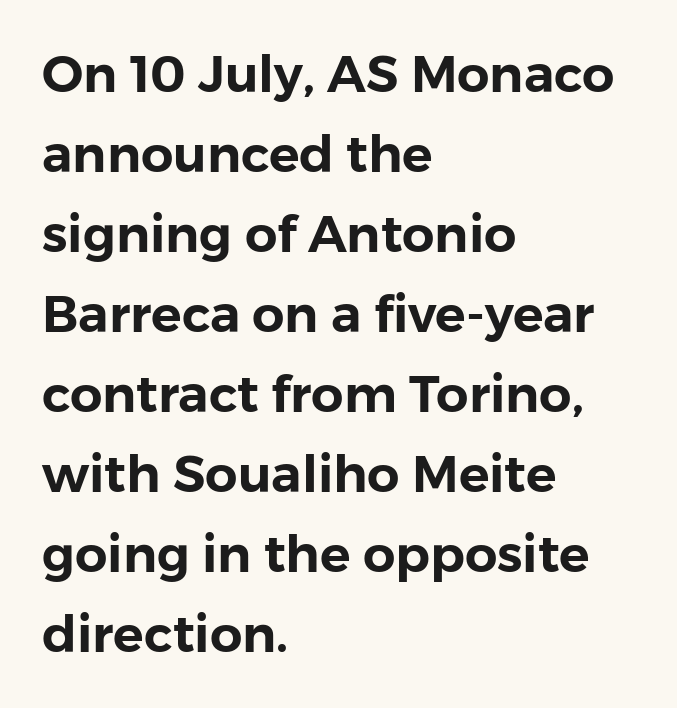
Q: Is the text italic (slanted)? A: No, it is upright.
Q: Is the typeface a serif or a sans-serif typeface? A: Sans-serif.
Q: Is the text underlined? A: No.
Q: How is the paragraph aligned? A: Left-aligned.
Q: Is the spacing between letters normal or unusually wide? A: Normal.
Q: Is the spacing between lines tight, normal or loose? A: Normal.
Q: Width (condensed, normal, or wide)? A: Normal.
Q: Stroke contrast? A: Low.
Q: x-height? A: Medium.
Q: Monospaced? A: No.
